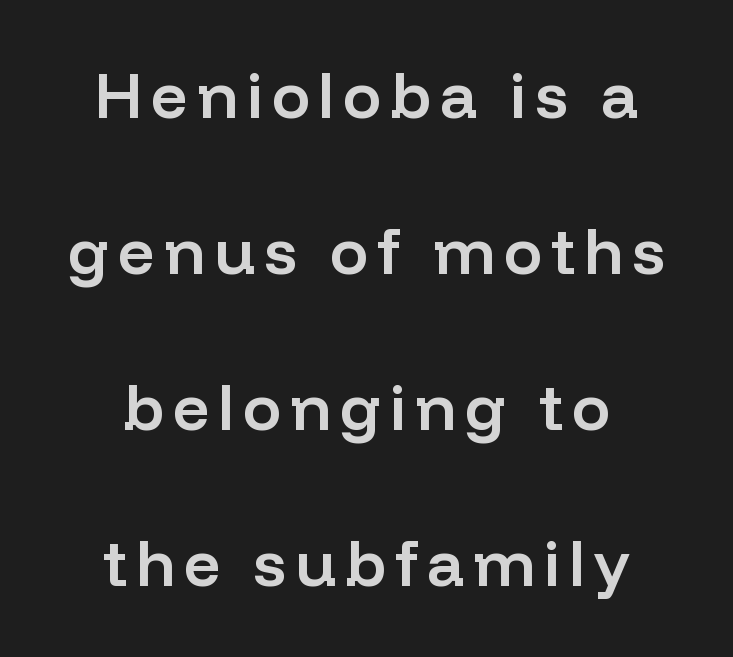
{"serif": "no", "italic": "no", "bold": "semi", "weight": "semibold", "width": "normal", "stroke_contrast": "low", "x_height": "medium", "monospaced": "no", "underline": "no", "align": "center", "line_spacing": "loose", "line_spacing_ratio": 2.44, "glyph_px": 64}
